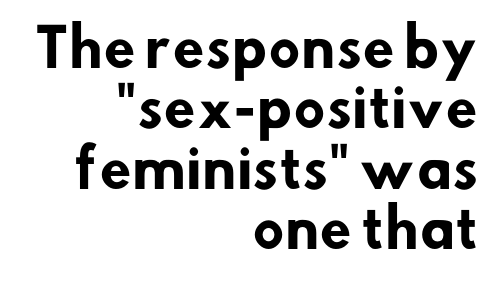
This rendering employs a face without finishing strokes, i.e., a sans-serif. Inter-character spacing is left at the font's built-in metrics. Has an underline been added? It has not. Compared with an ordinary text face, these strokes are far heavier — a full bold. Do the characters align in a grid? No, the font is proportional. This rendering uses right alignment, leaving the left contour irregular.
